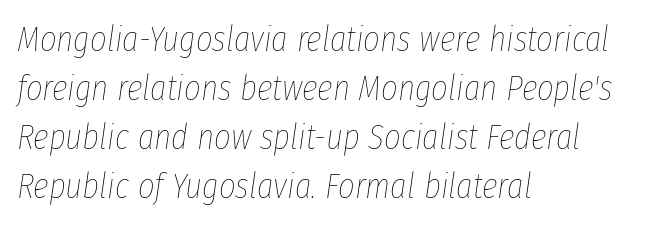
The paragraph has a hard left edge and a soft right edge. How are the letters spaced? Ordinarily, with no added tracking. The lettering tilts uniformly, giving the passage an italic look. Character widths vary here, with narrow letters taking less room than wide ones.
